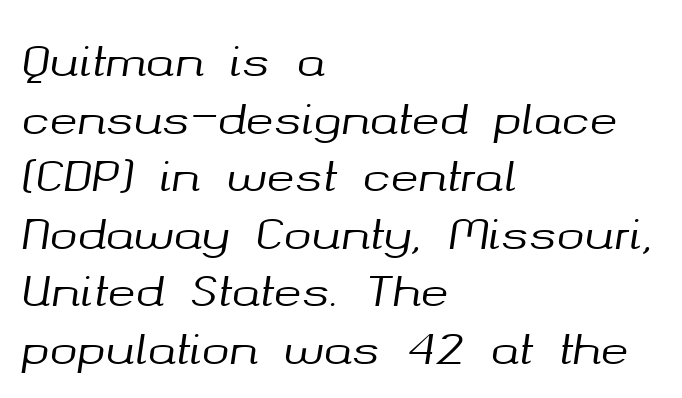
Q: Is the text italic (slanted)? A: Yes, it leans right by about 8 degrees.
Q: Is the text underlined? A: No.
Q: How is the paragraph aligned? A: Left-aligned.
Q: Is the spacing between letters normal or unusually wide? A: Normal.
Q: Is the spacing between lines tight, normal or loose? A: Normal.
Q: Width (condensed, normal, or wide)? A: Normal.
Q: Stroke contrast? A: Medium.
Q: x-height? A: Medium.
Q: Monospaced? A: No.
